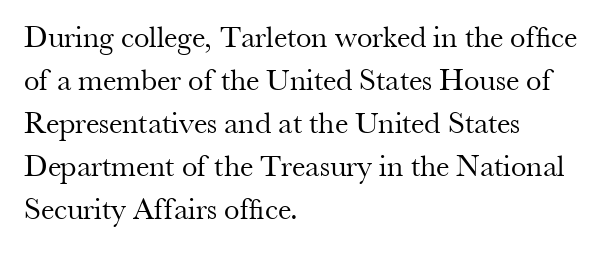
The image shows 31 px regular-weight serif type, upright; set left-aligned, normal line spacing (1.39x), normal letter spacing, not underlined; medium stroke contrast and a small x-height.
